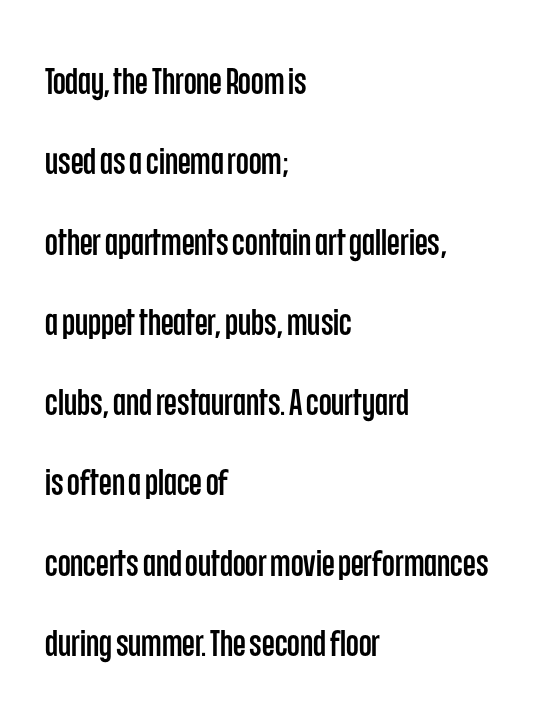
Q: Is the text italic (slanted)? A: No, it is upright.
Q: Is the typeface a serif or a sans-serif typeface? A: Sans-serif.
Q: Is the text underlined? A: No.
Q: How is the paragraph aligned? A: Left-aligned.
Q: Is the spacing between letters normal or unusually wide? A: Normal.
Q: Is the spacing between lines tight, normal or loose? A: Loose.
Q: Width (condensed, normal, or wide)? A: Condensed.
Q: Stroke contrast? A: Low.
Q: x-height? A: Large.
Q: Monospaced? A: No.
